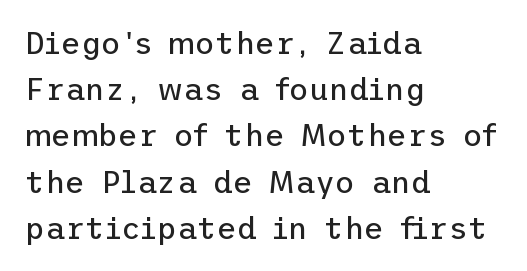
Italic: no, the glyphs are upright roman. The string is rendered with underlining switched off. Casual observation: everything's shoved over to the left. Counters stay open thanks to moderate or lighter strokes. Font category for this specimen: sans-serif.
